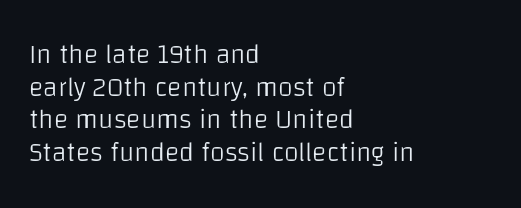
The image shows 27 px text type, upright; set left-aligned, line spacing 1.21x, normal letter spacing, not underlined.
